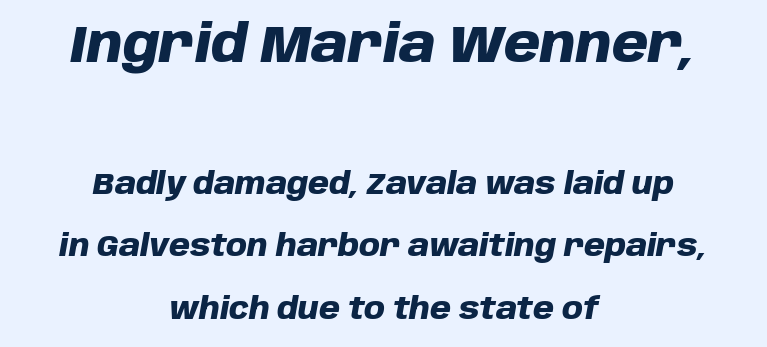
Q: Is the text bold? A: Yes.
Q: Is the text italic (slanted)? A: Yes, it leans right by about 10 degrees.
Q: Is the text underlined? A: No.
Q: How is the paragraph aligned? A: Centered.
Q: Is the spacing between letters normal or unusually wide? A: Normal.
Q: Is the spacing between lines tight, normal or loose? A: Loose.
Q: Which block of text is set in a larger size, the first (top) or the second (bottom)? A: The first (top) one.
Q: Width (condensed, normal, or wide)? A: Normal.
Q: Stroke contrast? A: Low.
Q: x-height? A: Large.
Q: Monospaced? A: No.
